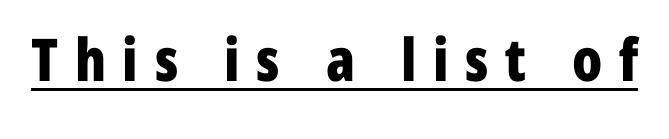
The image shows 59 px bold, condensed sans-serif type, upright; set unusually wide letter spacing (+0.28 em), underlined; low stroke contrast and a medium x-height.
